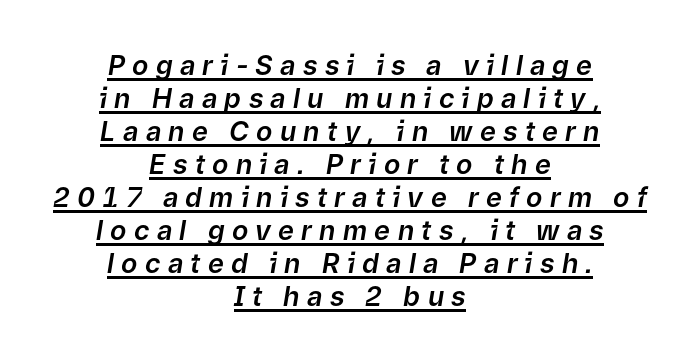
Q: Is the text italic (slanted)? A: Yes, it leans right by about 9 degrees.
Q: Is the text underlined? A: Yes.
Q: How is the paragraph aligned? A: Centered.
Q: Is the spacing between letters normal or unusually wide? A: Unusually wide.
